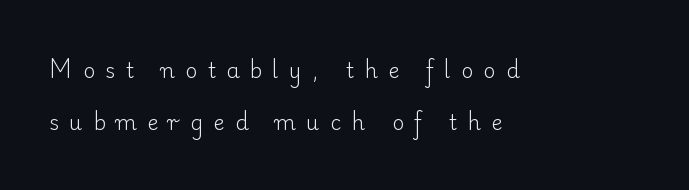
{"italic": "no", "bold": "no", "underline": "no", "align": "left", "line_spacing": "loose", "line_spacing_ratio": 2.49, "letter_spacing": "wide", "letter_spacing_em": 0.49, "glyph_px": 21}
